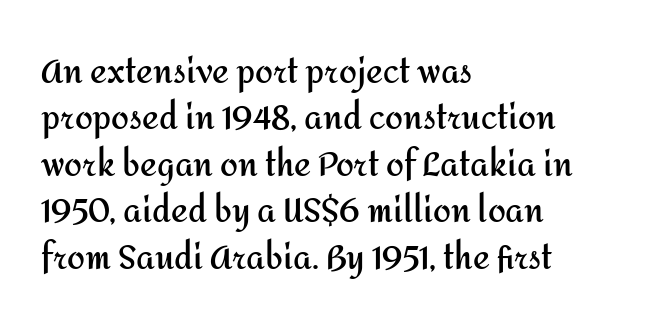
{"serif": "no", "italic": "no", "bold": "yes", "weight": "semibold", "width": "normal", "stroke_contrast": "medium", "x_height": "medium", "monospaced": "no", "underline": "no", "align": "left", "line_spacing": "normal", "line_spacing_ratio": 1.45, "letter_spacing": "normal", "letter_spacing_em": 0.0, "glyph_px": 32}
